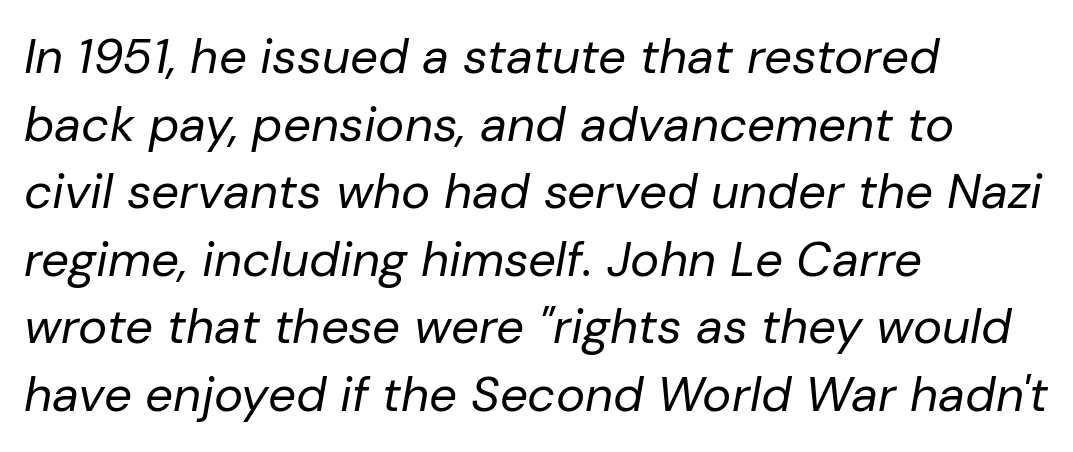
Q: Is the text bold? A: No.
Q: Is the text italic (slanted)? A: Yes, it leans right by about 10 degrees.
Q: Is the text underlined? A: No.
Q: How is the paragraph aligned? A: Left-aligned.
Q: Is the spacing between letters normal or unusually wide? A: Normal.
Q: Is the spacing between lines tight, normal or loose? A: Normal.
Q: Width (condensed, normal, or wide)? A: Normal.
Q: Stroke contrast? A: Low.
Q: x-height? A: Medium.
Q: Monospaced? A: No.
